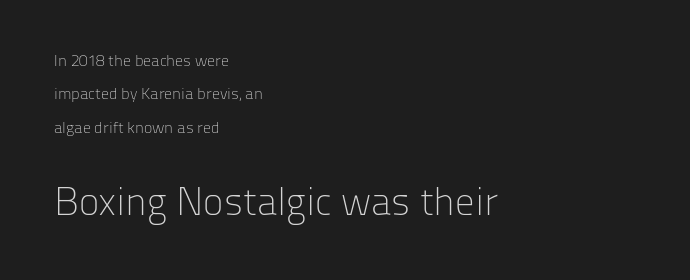
{"serif": "no", "italic": "no", "bold": "no", "weight": "light", "width": "normal", "stroke_contrast": "low", "x_height": "medium", "monospaced": "no", "underline": "no", "align": "left", "line_spacing": "loose", "line_spacing_ratio": 2.08, "letter_spacing": "normal", "letter_spacing_em": 0.0, "larger_block": "second", "size_ratio": 2.44, "glyph_px": 39}
